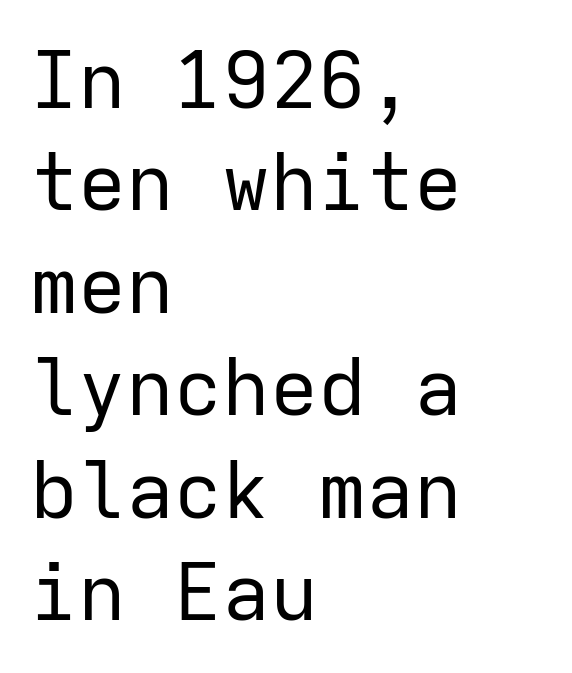
The image shows 80 px regular-weight sans-serif type, upright, monospaced; set left-aligned, normal line spacing (1.28x), normal letter spacing, not underlined; low stroke contrast and a medium x-height.
